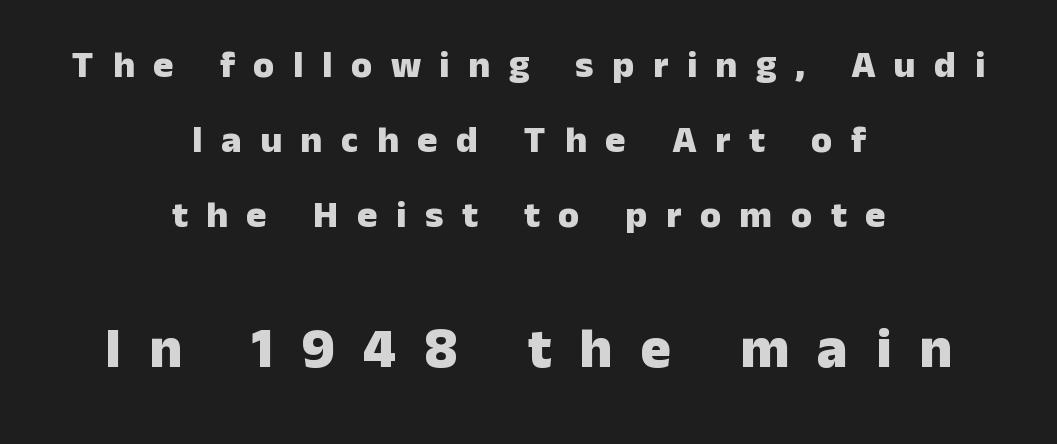
Someone cranked the tracking dial way up on this one. Stroke thickness is high; the sample reads as a true bold. How would I describe the line gaps? Wide and relaxed. The font family rendered here belongs to the sans-serif group.
